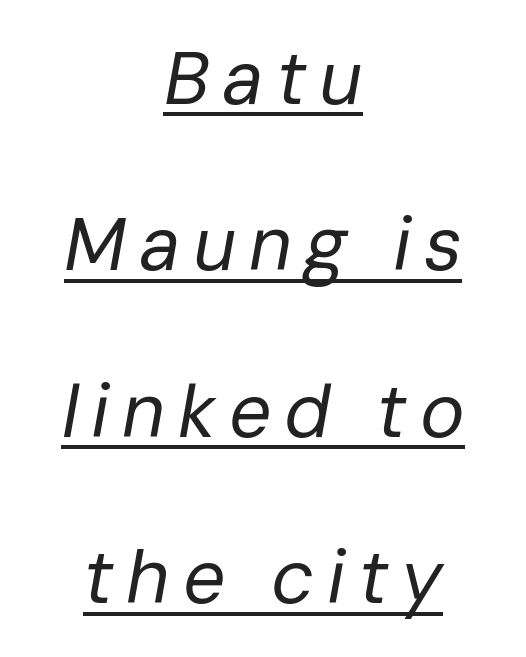
{"italic": "yes", "lean": "right", "slant_degrees": 10, "bold": "no", "weight": "regular", "width": "normal", "stroke_contrast": "low", "x_height": "medium", "monospaced": "no", "underline": "yes", "align": "center", "line_spacing": "loose", "line_spacing_ratio": 2.22, "glyph_px": 75}
